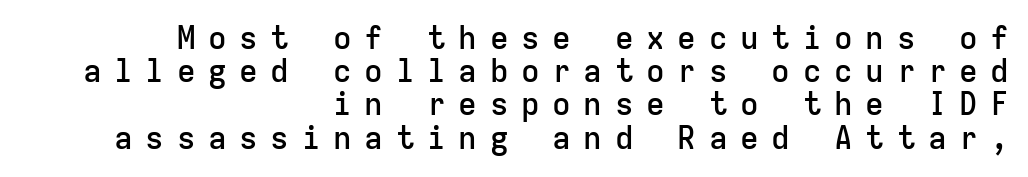
All the whitespace from short lines collects on the left. In terms of leading, this rendering errs on the cramped side. Here the designer chose a console-style face with uniform glyph widths. Unlike italic type, these characters show no tilt at all. Weight check: semibold — heavier than regular, not quite bold.
